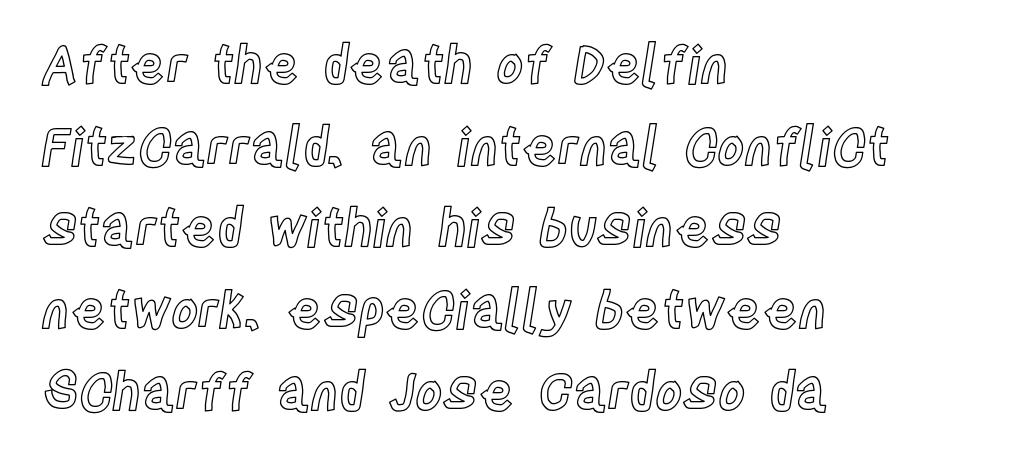
Leading: standard. The typesetter chose a ragged-right arrangement here. This sample uses plain, unmodified letter spacing. Looks like regular typesetting: each glyph gets only the width it needs. The space directly below the letters is spotless.
